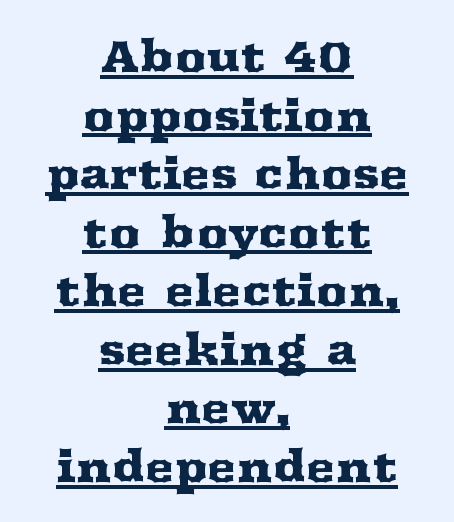
{"serif": "yes", "italic": "no", "width": "wide", "stroke_contrast": "medium", "x_height": "medium", "monospaced": "no", "underline": "yes", "align": "center", "line_spacing": "normal", "line_spacing_ratio": 1.33, "letter_spacing": "normal", "letter_spacing_em": 0.0, "glyph_px": 44}
